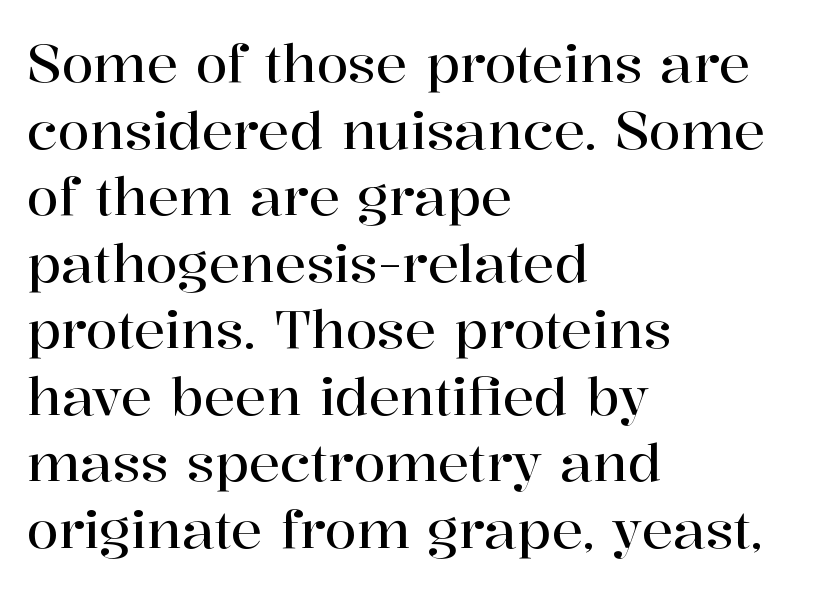
The image shows 52 px serif type, upright; set left-aligned, normal line spacing (1.28x), normal letter spacing, not underlined; high stroke contrast and a medium x-height.
